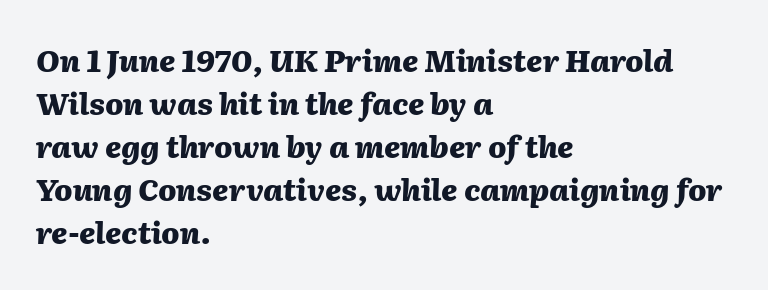
The image shows 30 px heavy type, italic (leaning right); set left-aligned, normal line spacing (1.43x), normal letter spacing, not underlined; medium stroke contrast and a medium x-height.
